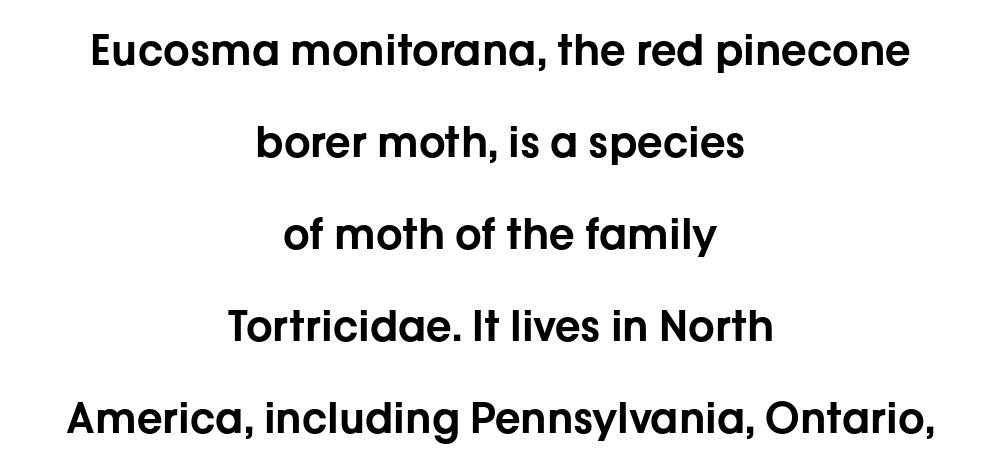
The image shows 42 px sans-serif type, upright; set centered, loose line spacing (2.19x), normal letter spacing, not underlined; low stroke contrast and a medium x-height.
